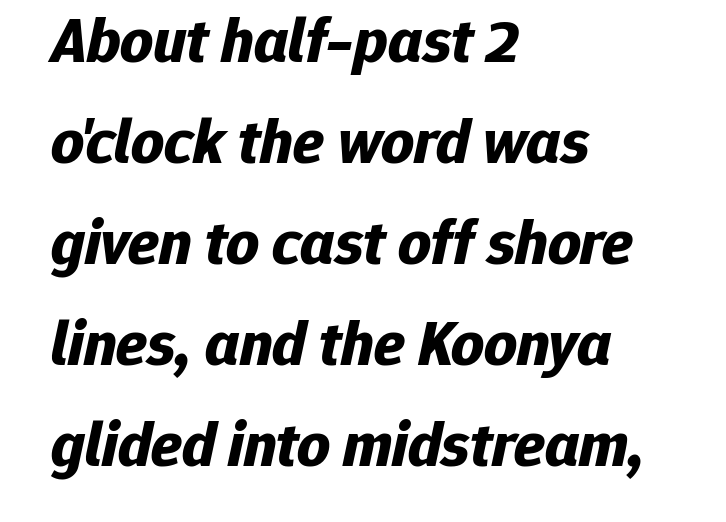
The letters advance in unequal steps, a hallmark of proportional type. Italic? Definitely — the glyphs are oblique. Caption: multi-line text, flush left, ragged right. Descender tails drop into unmarked territory. Look at the stroke-to-counter ratio: heavy, a bold. The horizontal fit of the characters is conventional and even.
